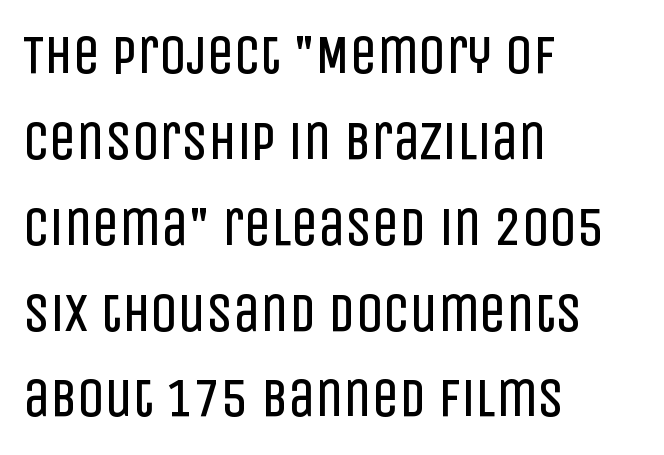
Q: Is the text bold? A: No.
Q: Is the text italic (slanted)? A: No, it is upright.
Q: Is the typeface a serif or a sans-serif typeface? A: Sans-serif.
Q: Is the text underlined? A: No.
Q: How is the paragraph aligned? A: Left-aligned.
Q: Is the spacing between letters normal or unusually wide? A: Normal.
Q: Is the spacing between lines tight, normal or loose? A: Normal.
Q: Width (condensed, normal, or wide)? A: Condensed.
Q: Stroke contrast? A: Low.
Q: x-height? A: Large.
Q: Monospaced? A: No.
